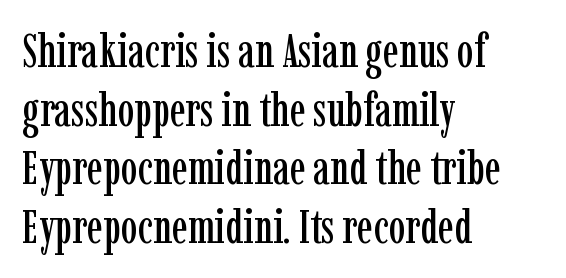
The image shows 47 px condensed serif type, upright; set left-aligned, normal line spacing (1.25x), normal letter spacing, not underlined; low stroke contrast and a medium x-height.
